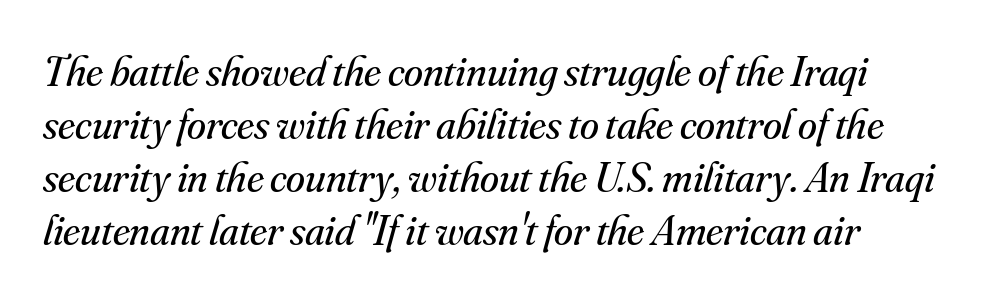
Here the designer chose a conventional face with non-uniform glyph widths. Descender tails drop into unmarked territory. Little horizontal feet cap the strokes, marking this as serif type. Italic? Definitely — the glyphs are oblique. Look at the tracking — it's just the regular setting, nothing added.
